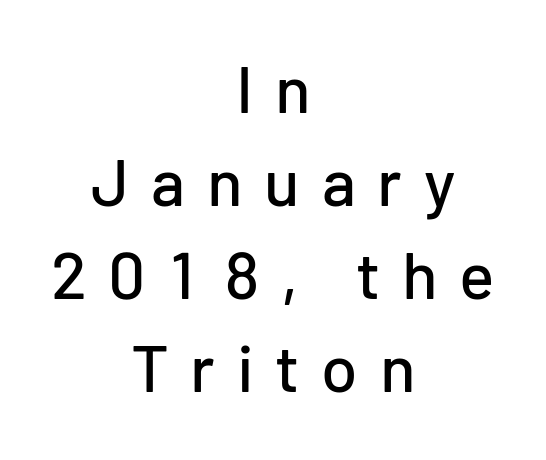
{"serif": "no", "italic": "no", "width": "normal", "stroke_contrast": "low", "x_height": "medium", "monospaced": "no", "underline": "no", "align": "center", "line_spacing": "normal", "line_spacing_ratio": 1.41, "letter_spacing": "wide", "letter_spacing_em": 0.33, "glyph_px": 66}
